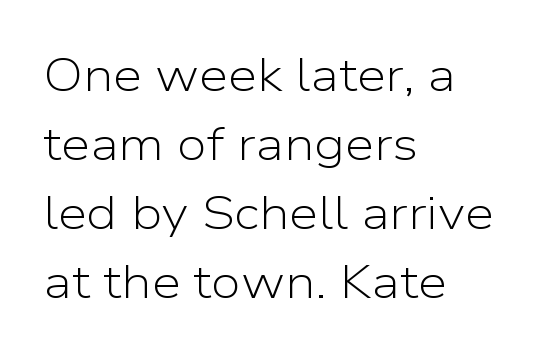
The image shows 47 px light sans-serif type, upright; set left-aligned, normal line spacing (1.47x), normal letter spacing, not underlined; low stroke contrast and a medium x-height.
